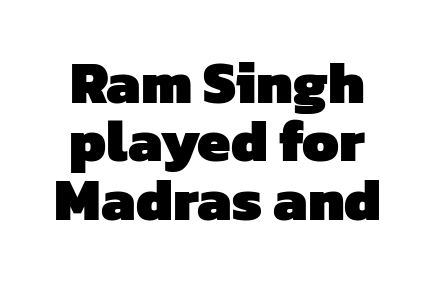
{"serif": "no", "bold": "yes", "weight": "heavy", "width": "normal", "stroke_contrast": "low", "x_height": "medium", "monospaced": "no", "underline": "no", "align": "center", "line_spacing": "tight", "line_spacing_ratio": 0.99, "letter_spacing": "normal", "letter_spacing_em": 0.0, "glyph_px": 59}
